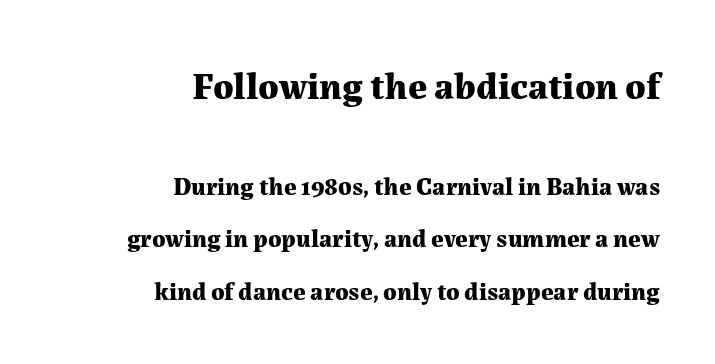
The image shows 38 px bold serif type, upright; set right-aligned, loose line spacing (2.11x), normal letter spacing, not underlined; the first (top) block is 1.52x larger; medium stroke contrast and a medium x-height.
